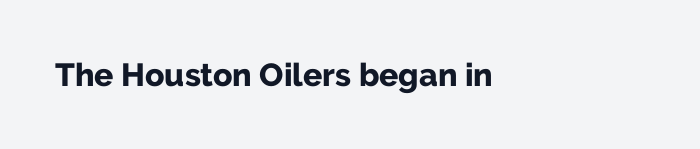
Q: Is the text bold? A: Yes.
Q: Is the text italic (slanted)? A: No, it is upright.
Q: Is the typeface a serif or a sans-serif typeface? A: Sans-serif.
Q: Is the text underlined? A: No.
Q: How is the paragraph aligned? A: Left-aligned.
Q: Is the spacing between letters normal or unusually wide? A: Normal.
Q: Width (condensed, normal, or wide)? A: Normal.
Q: Stroke contrast? A: Low.
Q: x-height? A: Medium.
Q: Monospaced? A: No.
